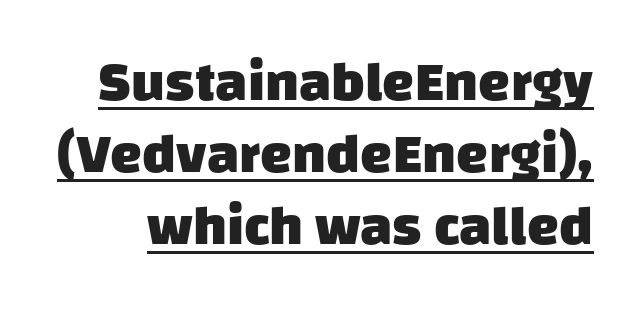
Do the characters align in a grid? No, the font is proportional. Heavy-handed strokes throughout: this text is bold. Nope, no serifs anywhere on these letters. Nobody touched the tracking dial on this one. Leading matches the norm, producing a regular column.
